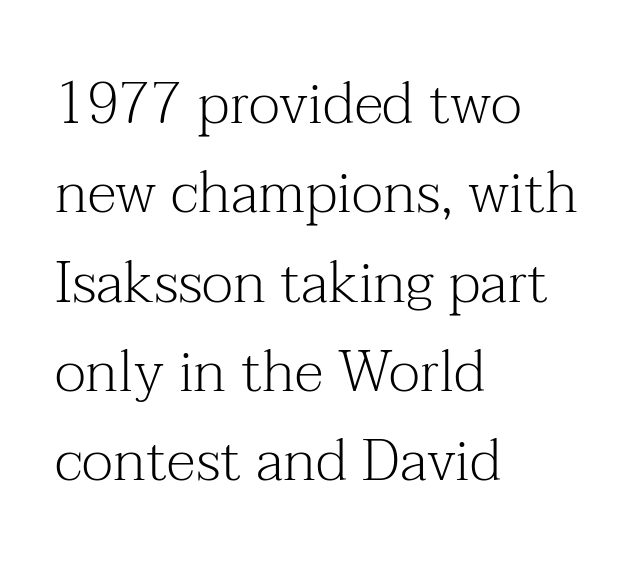
{"serif": "yes", "italic": "no", "bold": "no", "weight": "light", "width": "normal", "stroke_contrast": "medium", "x_height": "medium", "monospaced": "no", "underline": "no", "align": "left", "line_spacing": "normal", "line_spacing_ratio": 1.54, "letter_spacing": "normal", "letter_spacing_em": 0.0, "glyph_px": 58}
